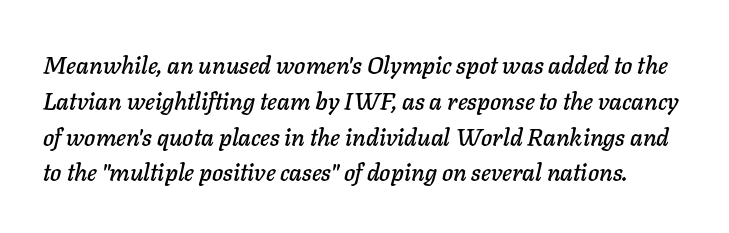
Q: Is the text italic (slanted)? A: Yes, it leans right by about 11 degrees.
Q: Is the text underlined? A: No.
Q: Is the spacing between letters normal or unusually wide? A: Normal.
Q: Is the spacing between lines tight, normal or loose? A: Normal.
